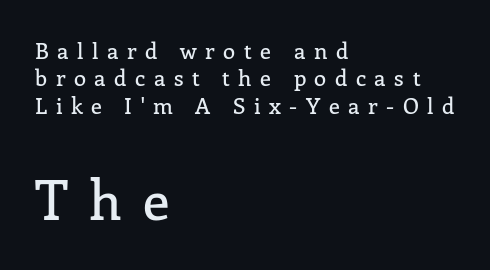
Unlike a clean sans, this face finishes its strokes with serifs. Any mark beneath the type? The region is blank. This block has exactly the height ordinary leading produces. The lower block of text is set noticeably larger than the block above it.
